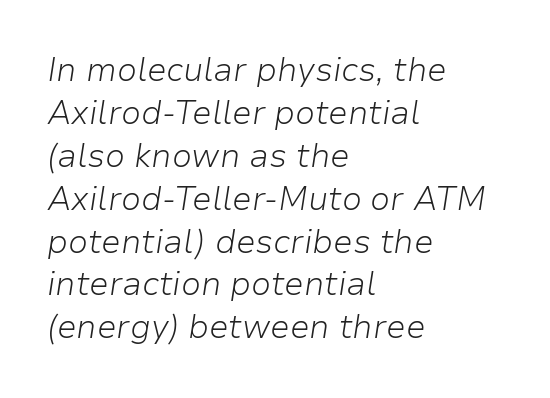
The image shows 33 px light type, italic (leaning right); set left-aligned, normal line spacing (1.3x), normal letter spacing, not underlined; low stroke contrast and a medium x-height.
